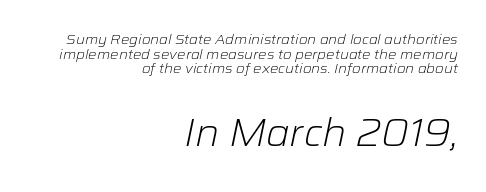
{"italic": "yes", "lean": "right", "slant_degrees": 12, "bold": "no", "weight": "light", "width": "normal", "stroke_contrast": "low", "x_height": "medium", "monospaced": "no", "underline": "no", "align": "right", "line_spacing": "tight", "line_spacing_ratio": 1.05, "letter_spacing": "normal", "letter_spacing_em": 0.0, "larger_block": "second", "size_ratio": 2.71, "glyph_px": 38}
